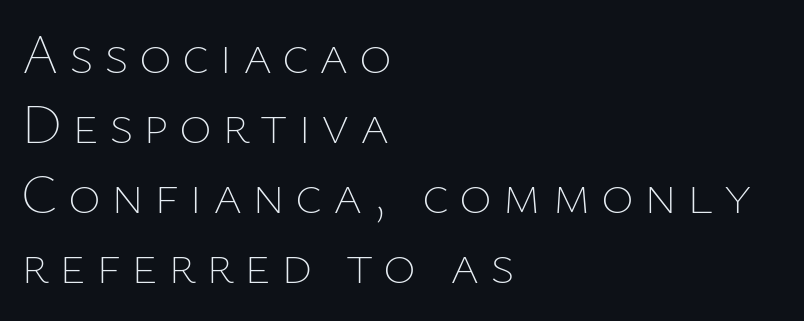
Looks like regular typesetting: each glyph gets only the width it needs. Horizontal bands of white between lines are of average thickness. The ragged edge is on the right, which tells us the setting is flush left. The axis of the letterforms is exactly vertical. A bare baseline throughout the passage.
